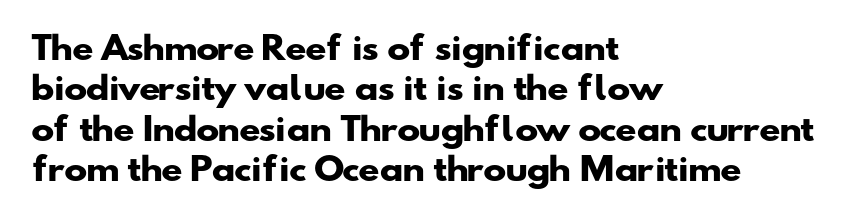
The image shows 31 px heavy, wide sans-serif type; set left-aligned, normal line spacing (1.3x), normal letter spacing, not underlined; low stroke contrast and a small x-height.
